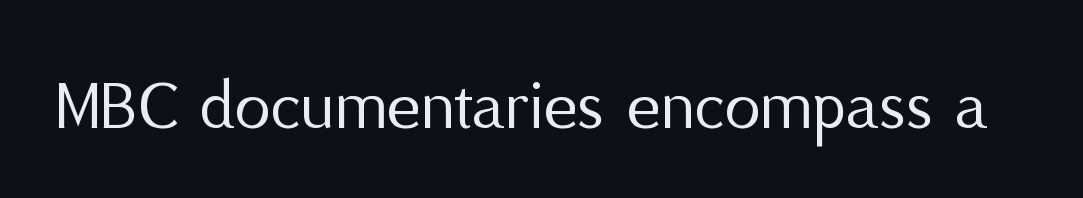
{"serif": "no", "italic": "no", "bold": "no", "weight": "regular", "width": "normal", "stroke_contrast": "medium", "x_height": "medium", "monospaced": "no", "underline": "no", "letter_spacing": "normal", "letter_spacing_em": 0.0, "glyph_px": 72}
